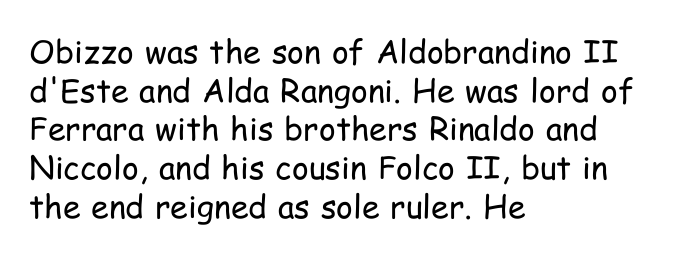
Q: Is the text bold? A: No.
Q: Is the text italic (slanted)? A: No, it is upright.
Q: Is the typeface a serif or a sans-serif typeface? A: Sans-serif.
Q: Is the text underlined? A: No.
Q: How is the paragraph aligned? A: Left-aligned.
Q: Is the spacing between letters normal or unusually wide? A: Normal.
Q: Width (condensed, normal, or wide)? A: Condensed.
Q: Stroke contrast? A: Low.
Q: x-height? A: Medium.
Q: Monospaced? A: No.
